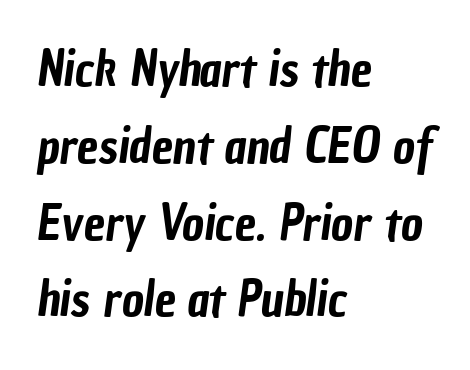
Q: Is the typeface a serif or a sans-serif typeface? A: Sans-serif.
Q: Is the text underlined? A: No.
Q: How is the paragraph aligned? A: Left-aligned.
Q: Is the spacing between letters normal or unusually wide? A: Normal.
Q: Is the spacing between lines tight, normal or loose? A: Normal.
Q: Width (condensed, normal, or wide)? A: Condensed.
Q: Stroke contrast? A: Low.
Q: x-height? A: Medium.
Q: Monospaced? A: No.
